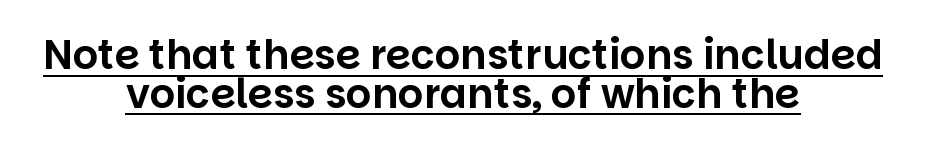
Q: Is the text italic (slanted)? A: No, it is upright.
Q: Is the typeface a serif or a sans-serif typeface? A: Sans-serif.
Q: Is the text underlined? A: Yes.
Q: How is the paragraph aligned? A: Centered.
Q: Is the spacing between letters normal or unusually wide? A: Normal.
Q: Is the spacing between lines tight, normal or loose? A: Tight.
Q: Width (condensed, normal, or wide)? A: Normal.
Q: Stroke contrast? A: Low.
Q: x-height? A: Large.
Q: Monospaced? A: No.
